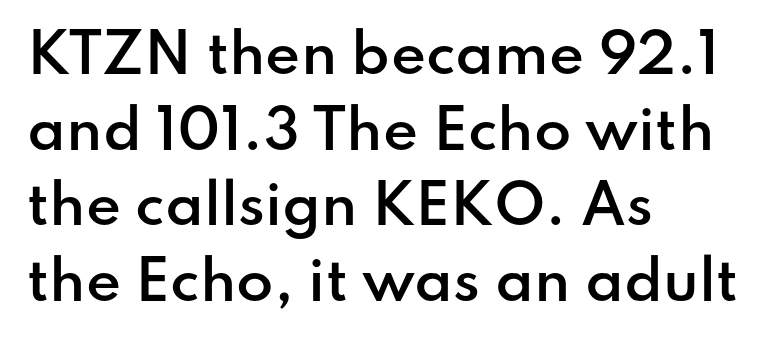
The line texture is even and compact thanks to regular tracking. Clear beneath every line of the passage. Grotesque or geometric, the face here clearly has no serifs. Vertically, the passage feels balanced, rows spaced as you'd expect. You can tell it's not italic because the verticals are truly vertical. Do the characters align in a grid? No, the font is proportional.
